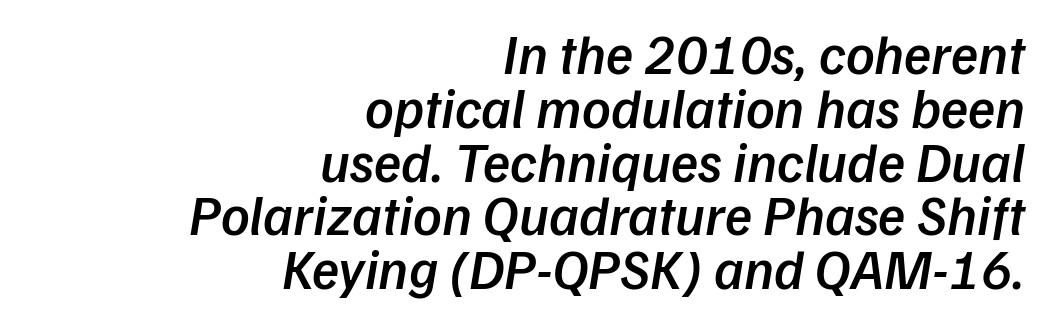
The letters sit at their default tracking, neither squeezed nor spread. Just letters on the line, the space beneath them empty. Whoever set this chose condensed vertical rhythm over breathing room. The ragged edge is on the left, which tells us the setting is flush right. The rendering uses natural spacing where letterforms have individual widths. It's the slanting kind of type.
